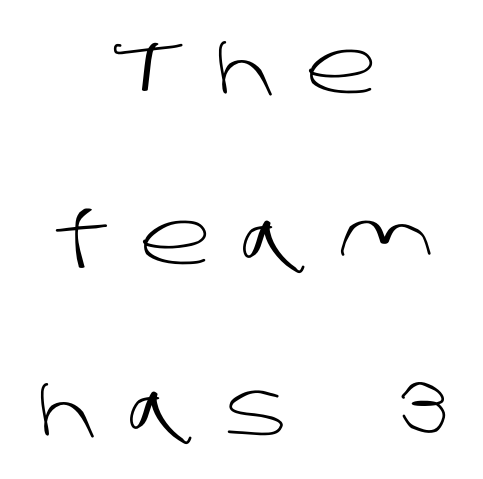
{"serif": "no", "bold": "no", "weight": "light", "width": "normal", "stroke_contrast": "low", "x_height": "large", "monospaced": "no", "underline": "no", "align": "center", "line_spacing": "loose", "line_spacing_ratio": 2.31, "letter_spacing": "wide", "letter_spacing_em": 0.41, "glyph_px": 74}
